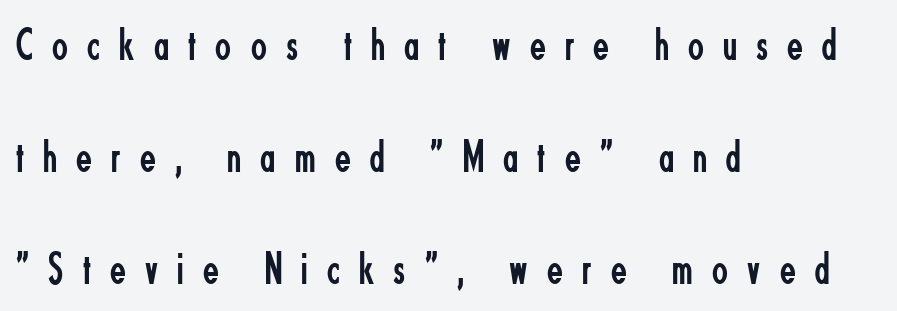
Look at the bottom of the vertical strokes: they stop flat, with no serifs. There is plenty of visible air inserted between adjacent glyphs. This sample uses an upright cut, with every glyph sitting square on the baseline. The text block is weighted toward the left margin, trailing off unevenly rightward. Looks like regular typesetting: each glyph gets only the width it needs. Descenders are the only things crossing below the line.
